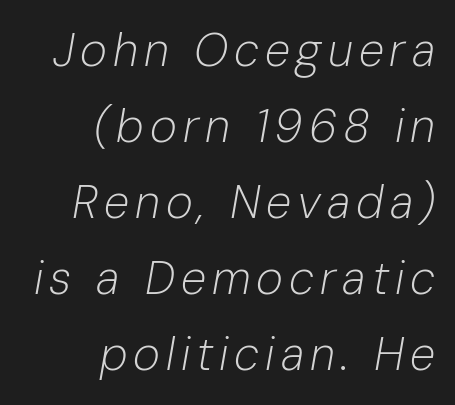
{"italic": "yes", "lean": "right", "slant_degrees": 10, "bold": "no", "weight": "light", "width": "normal", "stroke_contrast": "low", "x_height": "medium", "monospaced": "no", "underline": "no", "align": "right", "line_spacing": "normal", "line_spacing_ratio": 1.65, "glyph_px": 46}
